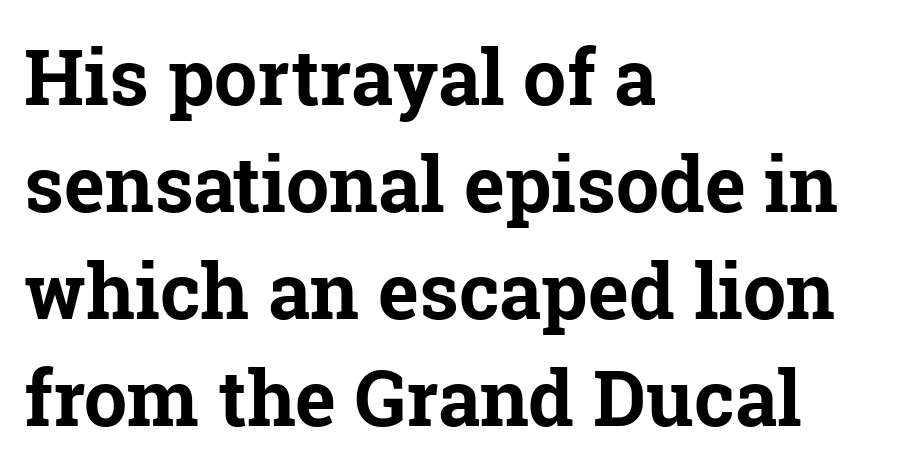
{"serif": "yes", "italic": "no", "bold": "yes", "weight": "bold", "width": "normal", "stroke_contrast": "low", "x_height": "medium", "monospaced": "no", "underline": "no", "align": "left", "line_spacing": "normal", "line_spacing_ratio": 1.39, "letter_spacing": "normal", "letter_spacing_em": 0.0, "glyph_px": 77}
